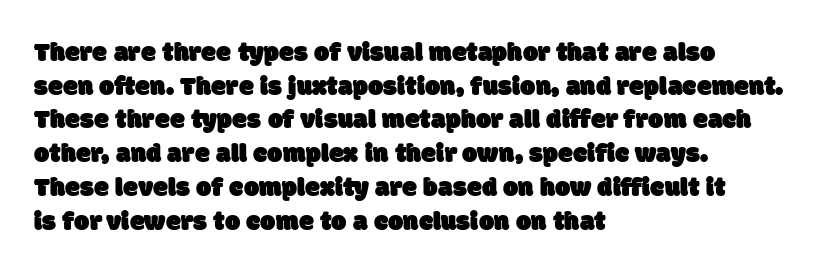
Reading down the block, your eye returns to a fixed left position each line. Plain, unruled lines of type. Evenly set lines give the paragraph a standard silhouette. Honestly, the letter spacing is just normal — you wouldn't notice it.
